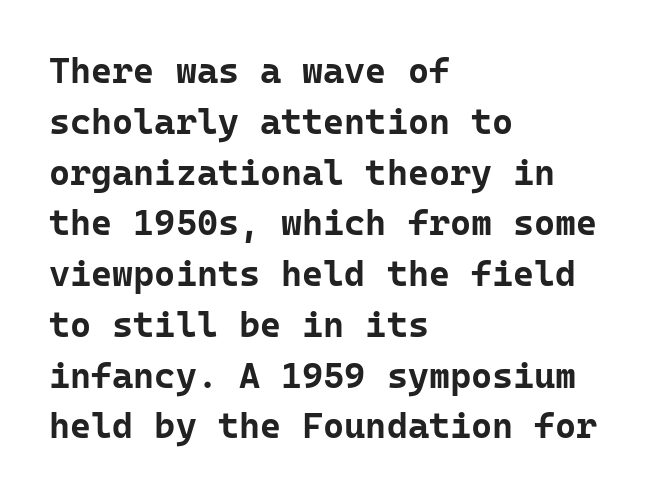
The image shows 36 px bold sans-serif type, upright, monospaced; set left-aligned, normal line spacing (1.41x), normal letter spacing, not underlined; low stroke contrast and a medium x-height.
